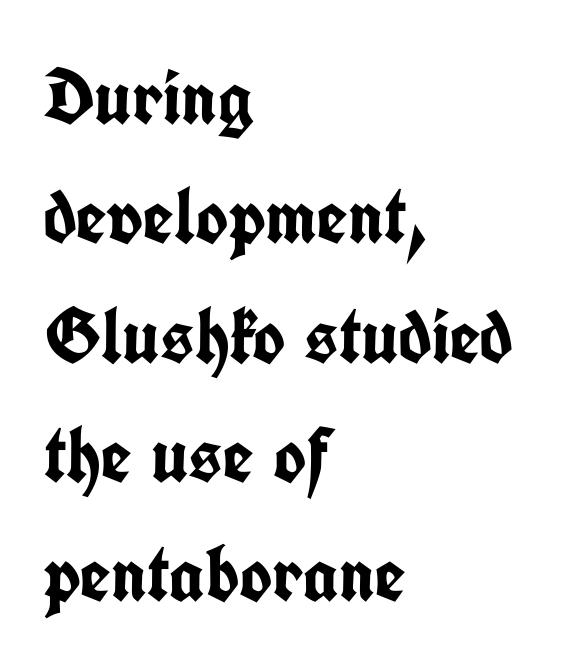
Character widths vary here, with narrow letters taking less room than wide ones. The passage shown stacks its lines at a standard gap. Upright lettering throughout. Beneath every word, the page is bare. The rendering keeps characters at their native spacing.
